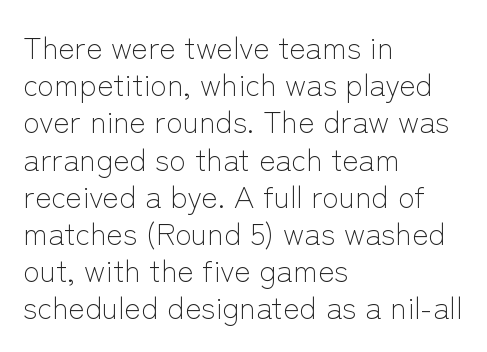
{"serif": "no", "italic": "no", "bold": "no", "weight": "light", "width": "normal", "stroke_contrast": "low", "x_height": "medium", "monospaced": "no", "underline": "no", "align": "left", "line_spacing_ratio": 1.2, "letter_spacing": "normal", "letter_spacing_em": 0.0, "glyph_px": 31}
